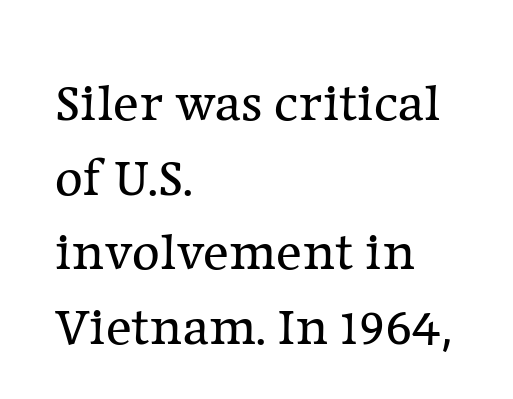
{"serif": "yes", "italic": "no", "bold": "no", "weight": "regular", "width": "normal", "stroke_contrast": "low", "x_height": "medium", "monospaced": "no", "underline": "no", "align": "left", "line_spacing": "normal", "line_spacing_ratio": 1.38, "letter_spacing": "normal", "letter_spacing_em": 0.0, "glyph_px": 54}
